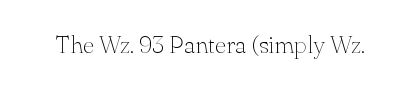
Q: Is the text bold? A: No.
Q: Is the text italic (slanted)? A: No, it is upright.
Q: Is the text underlined? A: No.
Q: Is the spacing between letters normal or unusually wide? A: Normal.
